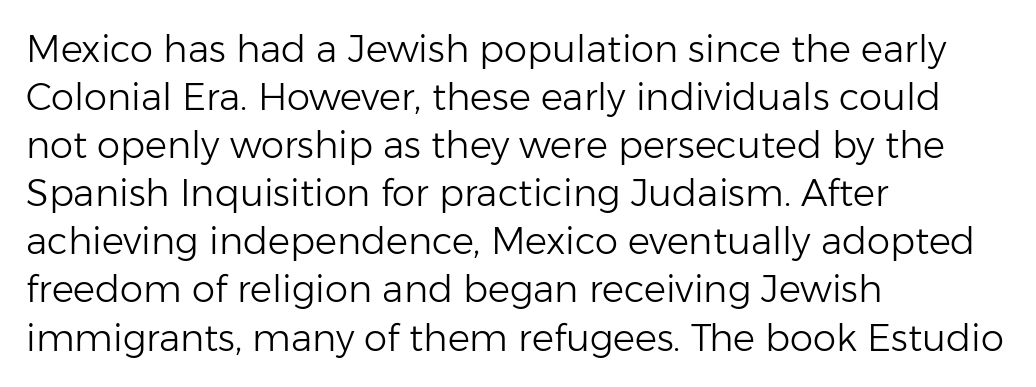
Q: Is the text bold? A: No.
Q: Is the text italic (slanted)? A: No, it is upright.
Q: Is the typeface a serif or a sans-serif typeface? A: Sans-serif.
Q: Is the text underlined? A: No.
Q: How is the paragraph aligned? A: Left-aligned.
Q: Is the spacing between letters normal or unusually wide? A: Normal.
Q: Is the spacing between lines tight, normal or loose? A: Normal.
Q: Width (condensed, normal, or wide)? A: Normal.
Q: Stroke contrast? A: Low.
Q: x-height? A: Medium.
Q: Monospaced? A: No.
